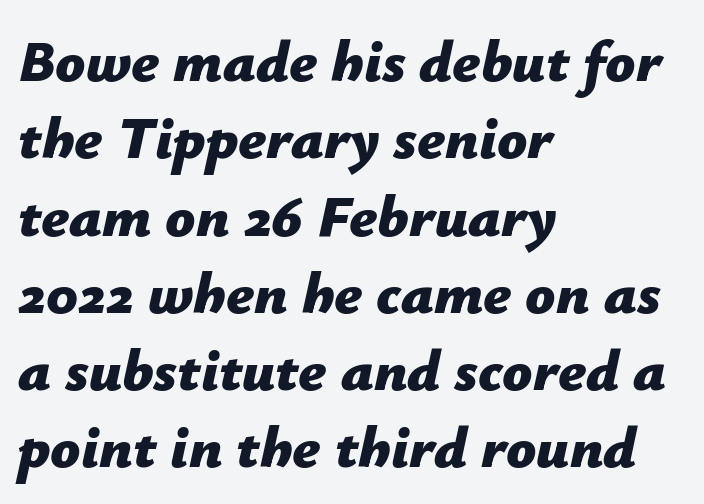
All the whitespace from short lines collects on the right. These lines are rendered in a variable-pitch font. Underlining? Definitely not there. Slanted lettering throughout. Successive baselines arrive at the customary interval. No extra tracking has been applied to these lines.
